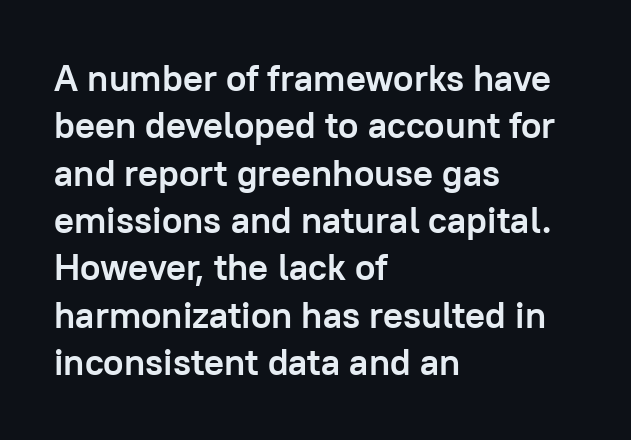
One glance says typical: line gaps are just what's usual. Summary of weight: heavy, a full bold. Is this a sans? Yes — the strokes have no serifs. Unmarked baselines from the first word to the last. Notice how the stems are strictly vertical — no italics here.
